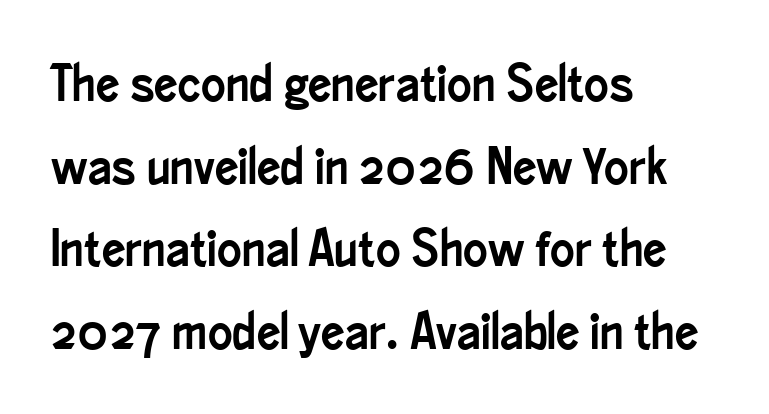
Short note: letters normally spaced. Notice how the stems are strictly vertical — no italics here. The line-height multiplier appears to be the usual default. Unlike a traditional serif, this face leaves its strokes unadorned. This sample has the flowing, uneven cadence of proportional lettering.
